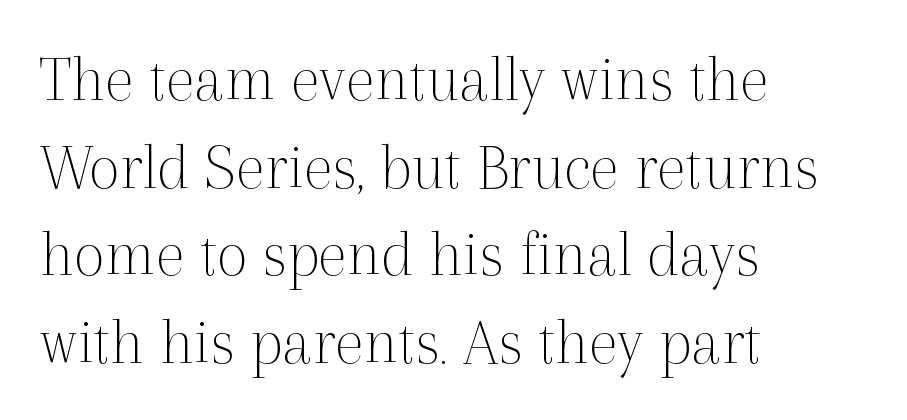
Posture: straight, roman, zero tilt. Baseline-to-baseline distance is the conventional proportion of letter height. Horizontally, the lines are justified to the leading edge only. Descenders are the only things crossing below the line. These lines keep a tight, regular rhythm from letter to letter.
